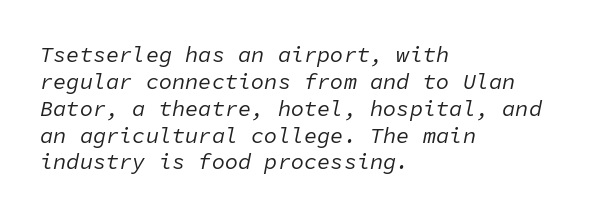
The image shows 22 px text type, italic (leaning right); set left-aligned, line spacing 1.22x, normal letter spacing, not underlined.
